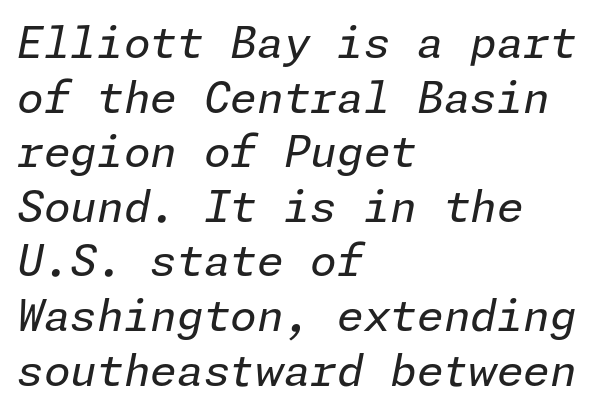
Q: Is the text bold? A: No.
Q: Is the text italic (slanted)? A: Yes, it leans right by about 11 degrees.
Q: Is the text underlined? A: No.
Q: How is the paragraph aligned? A: Left-aligned.
Q: Is the spacing between letters normal or unusually wide? A: Normal.
Q: Is the spacing between lines tight, normal or loose? A: Normal.
Q: Width (condensed, normal, or wide)? A: Normal.
Q: Stroke contrast? A: Low.
Q: x-height? A: Medium.
